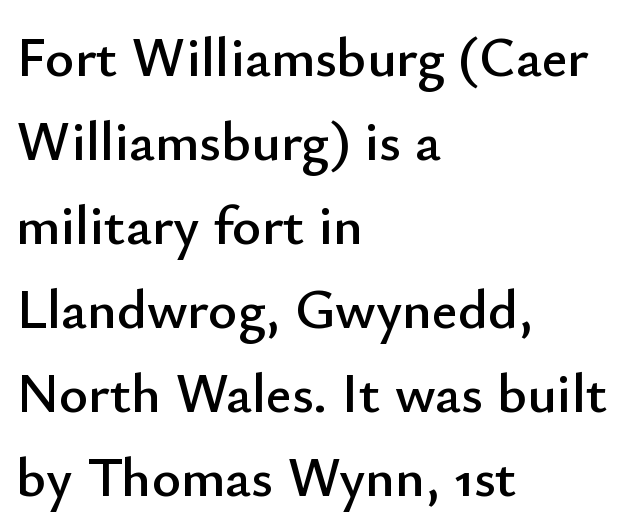
The image shows 56 px sans-serif type, upright; set left-aligned, normal line spacing (1.5x), normal letter spacing, not underlined; low stroke contrast and a small x-height.
